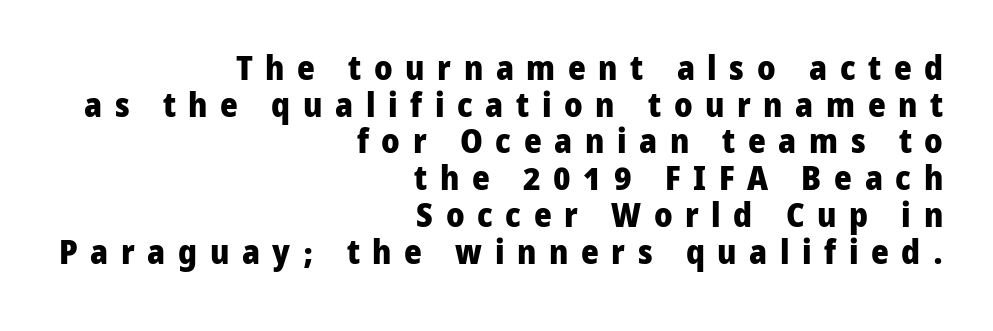
Q: Is the text bold? A: Yes.
Q: Is the text italic (slanted)? A: No, it is upright.
Q: Is the typeface a serif or a sans-serif typeface? A: Sans-serif.
Q: Is the text underlined? A: No.
Q: How is the paragraph aligned? A: Right-aligned.
Q: Is the spacing between letters normal or unusually wide? A: Unusually wide.
Q: Is the spacing between lines tight, normal or loose? A: Tight.
Q: Width (condensed, normal, or wide)? A: Normal.
Q: Stroke contrast? A: Low.
Q: x-height? A: Medium.
Q: Monospaced? A: No.
